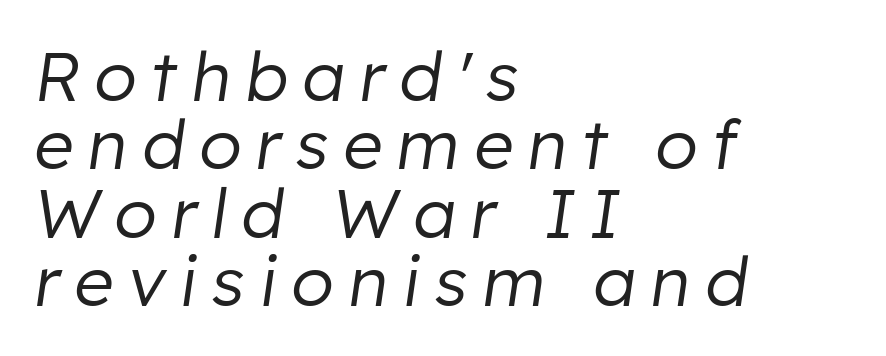
{"italic": "yes", "lean": "right", "slant_degrees": 8, "bold": "no", "weight": "regular", "width": "normal", "stroke_contrast": "low", "x_height": "medium", "monospaced": "no", "underline": "no", "align": "left", "line_spacing": "tight", "line_spacing_ratio": 0.99, "letter_spacing": "wide", "letter_spacing_em": 0.21, "glyph_px": 69}
